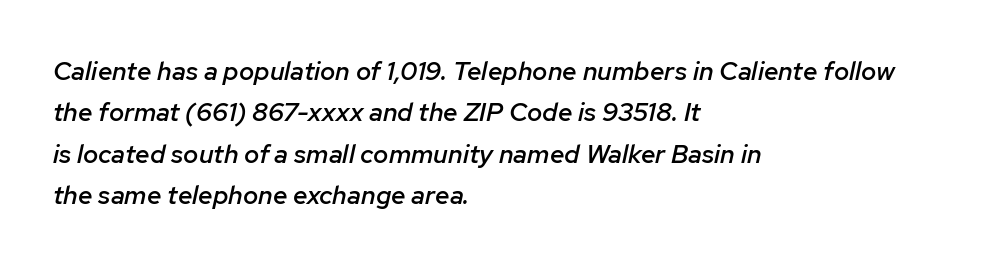
{"italic": "yes", "lean": "right", "slant_degrees": 12, "bold": "semi", "underline": "no", "align": "left", "line_spacing": "normal", "line_spacing_ratio": 1.59, "letter_spacing": "normal", "letter_spacing_em": 0.0, "glyph_px": 26}
